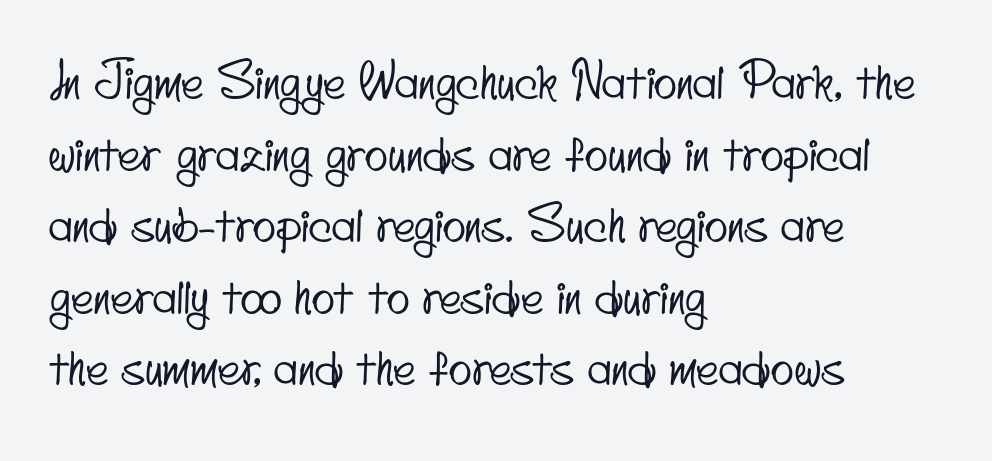
The rendering uses natural spacing where letterforms have individual widths. Visually the block forms a straight wall on the left and a jagged coastline on the right. The designer left line spacing at the default. The baseline area is clear. The typeface chosen for these lines omits serifs. Tracking value appears to be zero — textbook default spacing.
